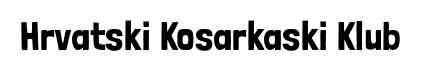
The image shows 40 px condensed sans-serif type, upright; set normal letter spacing, not underlined; low stroke contrast and a medium x-height.
